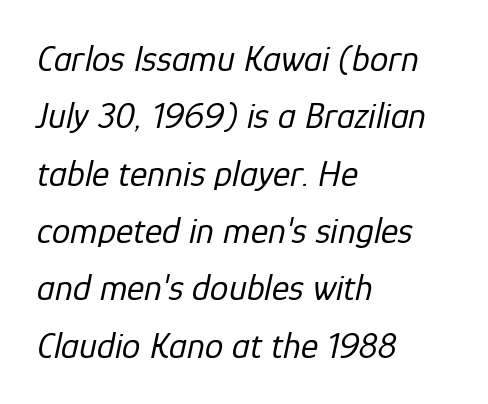
In terms of leading, this rendering sits right in the middle. In terms of letterspacing, this is plain default setting. You can tell it's italic because the verticals aren't actually vertical. The letterforms sit at book weight or below.
